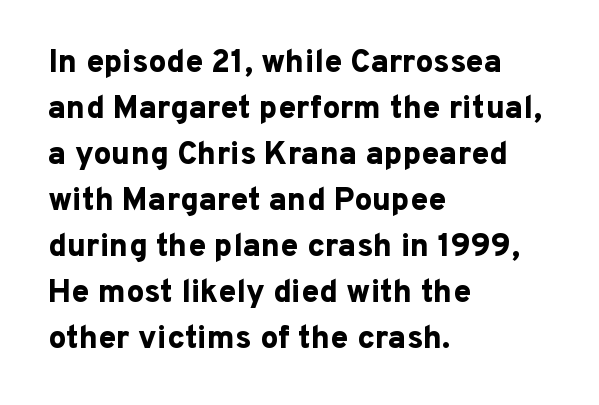
{"serif": "no", "italic": "no", "bold": "yes", "weight": "bold", "width": "normal", "stroke_contrast": "low", "x_height": "medium", "monospaced": "no", "underline": "no", "align": "left", "line_spacing": "normal", "line_spacing_ratio": 1.44, "letter_spacing": "normal", "letter_spacing_em": 0.0, "glyph_px": 32}
